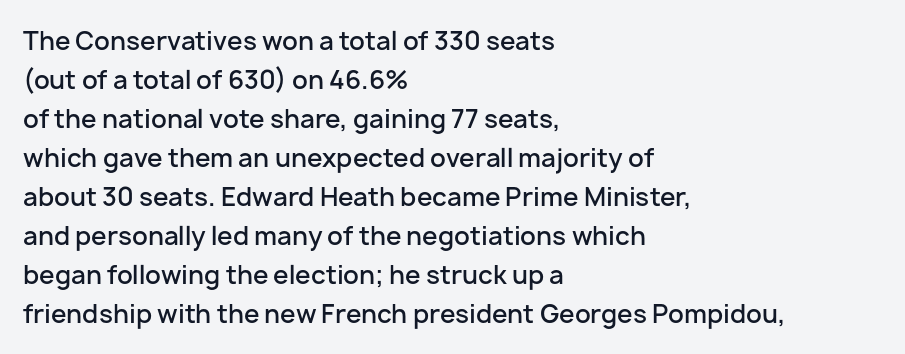
{"italic": "no", "bold": "semi", "underline": "no", "align": "left", "line_spacing": "normal", "line_spacing_ratio": 1.56, "letter_spacing": "normal", "letter_spacing_em": 0.0, "glyph_px": 25}
